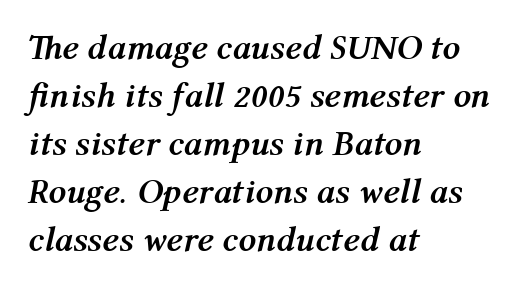
The image shows 35 px semibold type, italic (leaning right); set left-aligned, normal line spacing (1.37x), normal letter spacing, not underlined; medium stroke contrast and a medium x-height.
